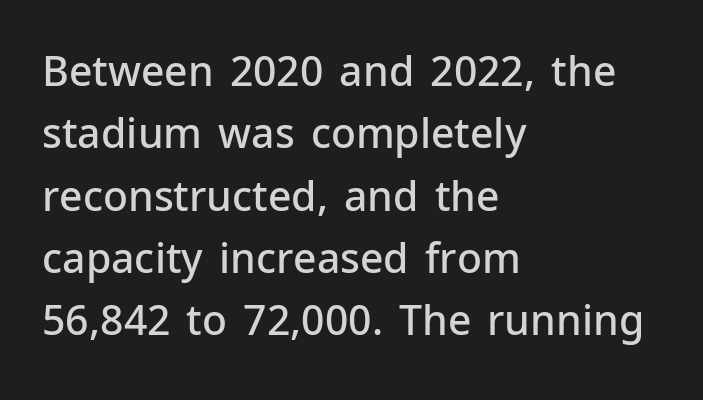
{"serif": "no", "italic": "no", "bold": "semi", "weight": "semibold", "width": "normal", "stroke_contrast": "low", "x_height": "medium", "monospaced": "no", "underline": "no", "align": "left", "line_spacing": "normal", "line_spacing_ratio": 1.52, "letter_spacing": "normal", "letter_spacing_em": 0.0, "glyph_px": 41}
